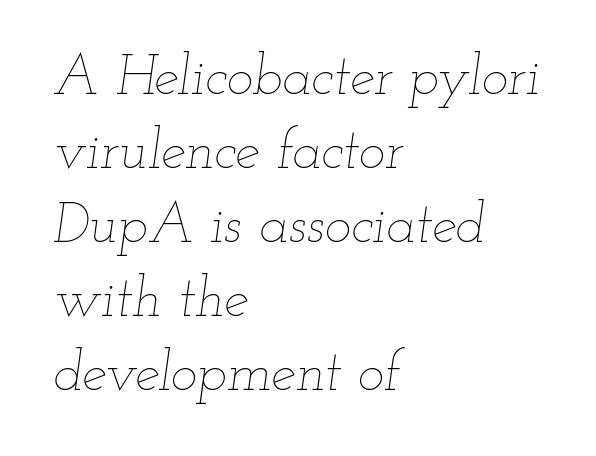
{"italic": "yes", "lean": "right", "slant_degrees": 12, "bold": "no", "weight": "thin", "width": "wide", "stroke_contrast": "low", "x_height": "small", "monospaced": "no", "underline": "no", "align": "left", "line_spacing": "normal", "line_spacing_ratio": 1.32, "letter_spacing": "normal", "letter_spacing_em": 0.0, "glyph_px": 56}
